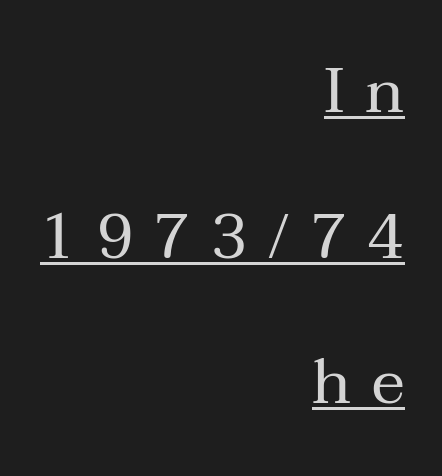
Whoever set this chose breathing room over compactness in the vertical rhythm. The text block is weighted toward the right margin, trailing off unevenly leftward. When letters stand straight like this, we call the style roman or upright. Typographically, this falls in the serif category. The tracking jumps out immediately: characters are airy and widely separated.
